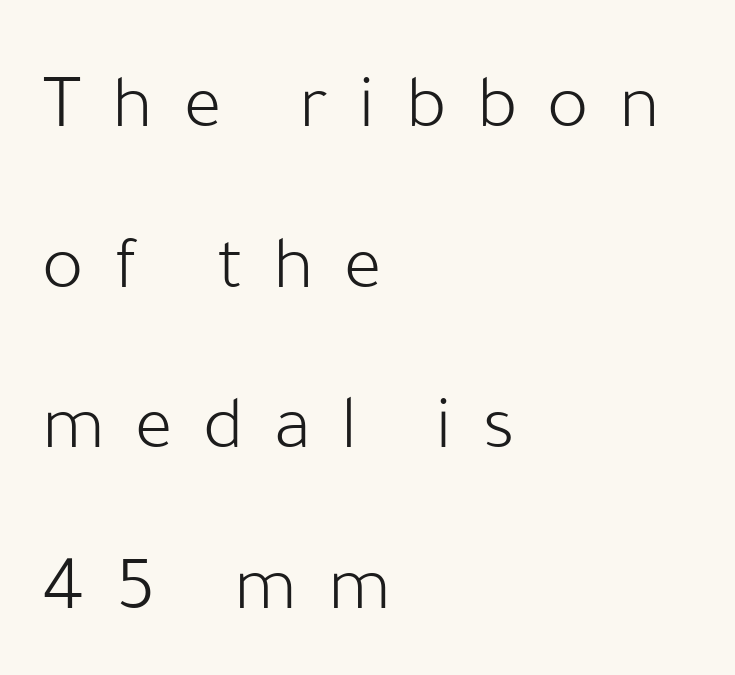
Q: Is the text bold? A: No.
Q: Is the text italic (slanted)? A: No, it is upright.
Q: Is the typeface a serif or a sans-serif typeface? A: Sans-serif.
Q: Is the text underlined? A: No.
Q: How is the paragraph aligned? A: Left-aligned.
Q: Is the spacing between letters normal or unusually wide? A: Unusually wide.
Q: Is the spacing between lines tight, normal or loose? A: Loose.
Q: Width (condensed, normal, or wide)? A: Normal.
Q: Stroke contrast? A: Low.
Q: x-height? A: Medium.
Q: Monospaced? A: No.
